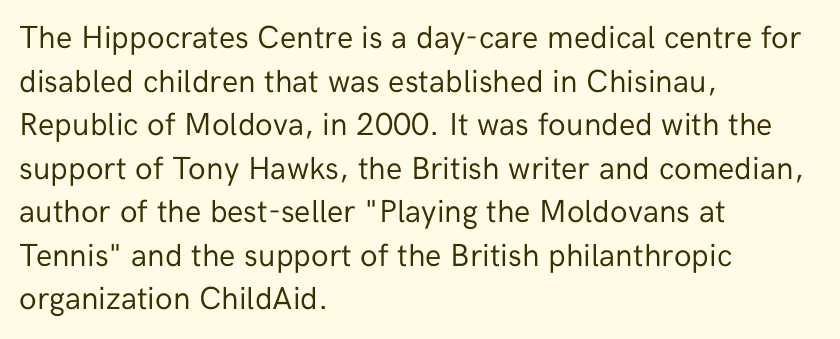
Counters stay open thanks to moderate or lighter strokes. Leading: standard. Reading down the block, your eye returns to a fixed left position each line. It's the straight-up-and-down kind of type.
